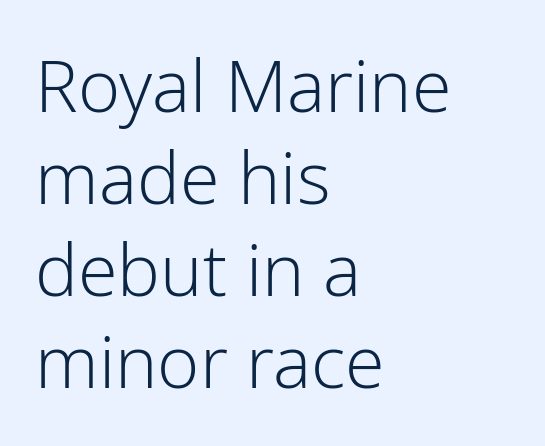
{"serif": "no", "italic": "no", "bold": "no", "weight": "light", "width": "normal", "stroke_contrast": "low", "x_height": "medium", "monospaced": "no", "underline": "no", "align": "left", "line_spacing": "normal", "line_spacing_ratio": 1.28, "letter_spacing": "normal", "letter_spacing_em": 0.0, "glyph_px": 72}
